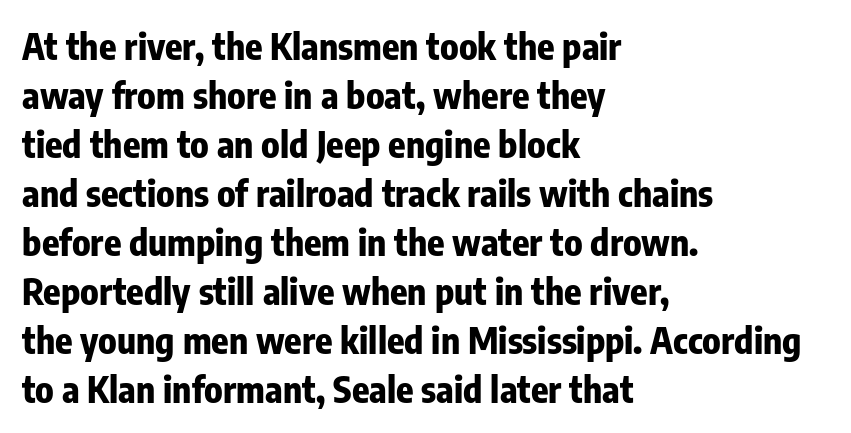
{"serif": "no", "italic": "no", "bold": "yes", "weight": "bold", "width": "condensed", "stroke_contrast": "low", "x_height": "medium", "monospaced": "no", "underline": "no", "align": "left", "line_spacing": "normal", "line_spacing_ratio": 1.36, "letter_spacing": "normal", "letter_spacing_em": 0.0, "glyph_px": 36}
